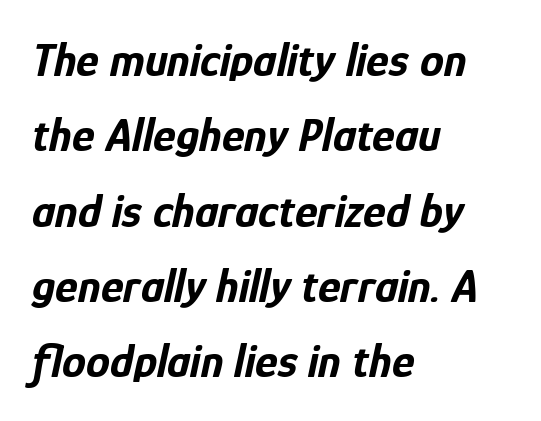
The image shows 48 px bold, condensed type, italic (leaning right); set left-aligned, normal line spacing (1.57x), normal letter spacing, not underlined; low stroke contrast and a medium x-height.
